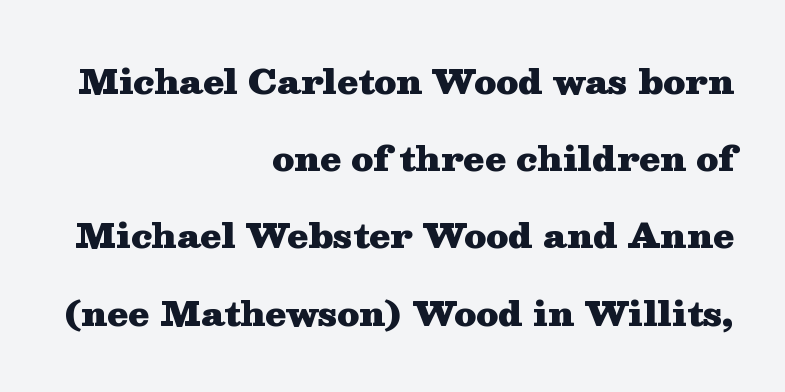
{"serif": "yes", "italic": "no", "bold": "yes", "weight": "heavy", "width": "wide", "stroke_contrast": "medium", "x_height": "medium", "monospaced": "no", "underline": "no", "align": "right", "line_spacing": "loose", "line_spacing_ratio": 2.27, "letter_spacing": "normal", "letter_spacing_em": 0.0, "glyph_px": 34}
